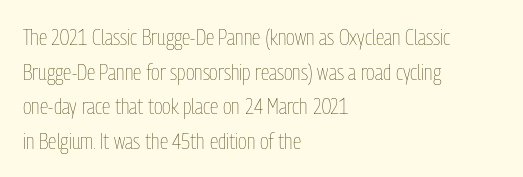
Q: Is the text bold? A: No.
Q: Is the text italic (slanted)? A: No, it is upright.
Q: Is the text underlined? A: No.
Q: How is the paragraph aligned? A: Left-aligned.
Q: Is the spacing between letters normal or unusually wide? A: Normal.
Q: Is the spacing between lines tight, normal or loose? A: Normal.
